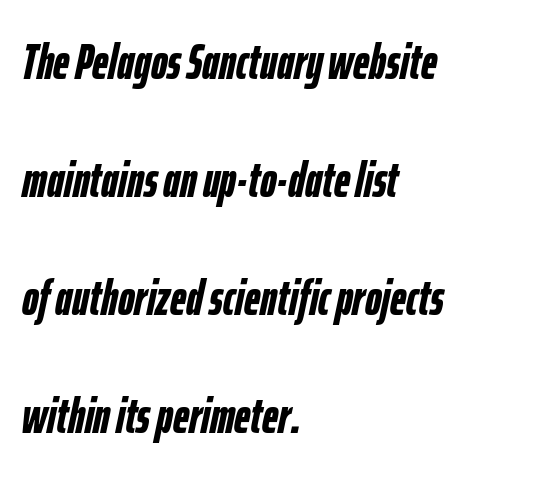
Q: Is the text bold? A: Yes.
Q: Is the text italic (slanted)? A: Yes, it leans right by about 12 degrees.
Q: Is the text underlined? A: No.
Q: How is the paragraph aligned? A: Left-aligned.
Q: Is the spacing between letters normal or unusually wide? A: Normal.
Q: Is the spacing between lines tight, normal or loose? A: Loose.
Q: Width (condensed, normal, or wide)? A: Condensed.
Q: Stroke contrast? A: Low.
Q: x-height? A: Medium.
Q: Monospaced? A: No.
